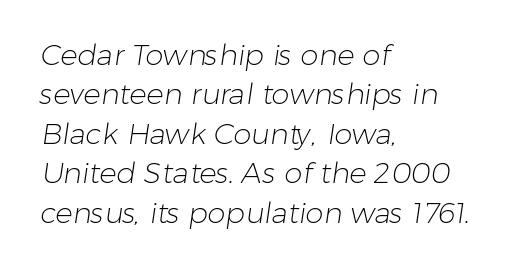
One glance says typical: line gaps are just what's usual. Glyph-to-glyph distance matches everyday printed text. Underline: absent. You can tell from the bare stems that sans-serif type was used. The weight would be labelled regular, book, light, or lighter still.
